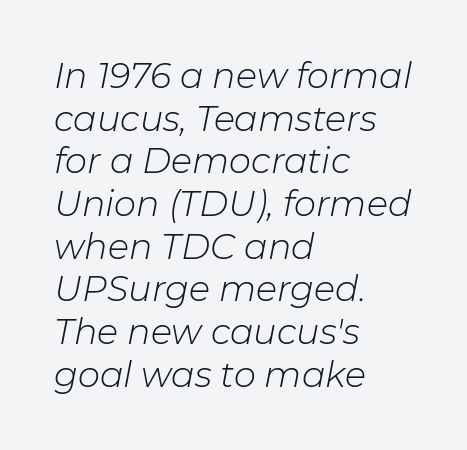
Is this a heavy cut? Hardly; it is regular or lighter. Slant detected: the letters are inclined. Does extra space separate the letters? No, they use regular spacing. Underlining? Definitely not there.
